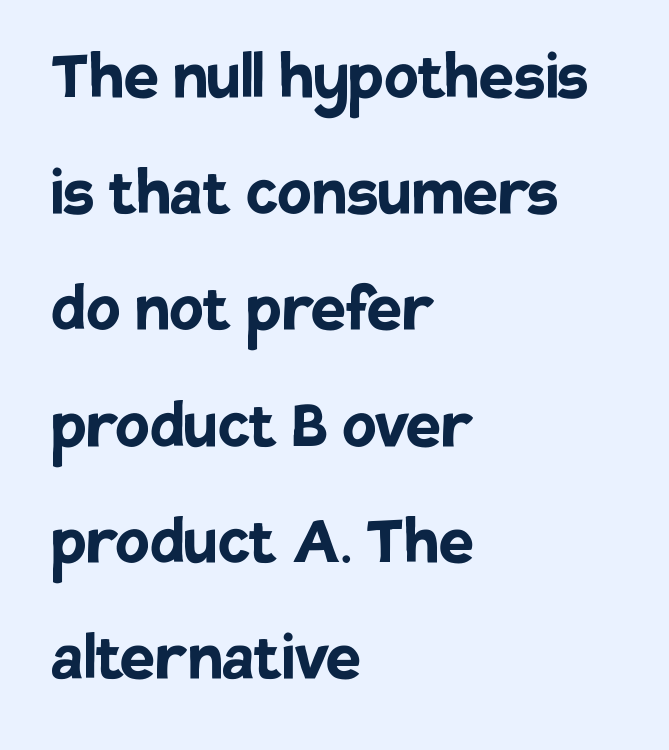
The image shows 78 px semibold sans-serif type, upright; set left-aligned, normal line spacing (1.49x), normal letter spacing, not underlined; low stroke contrast and a large x-height.
